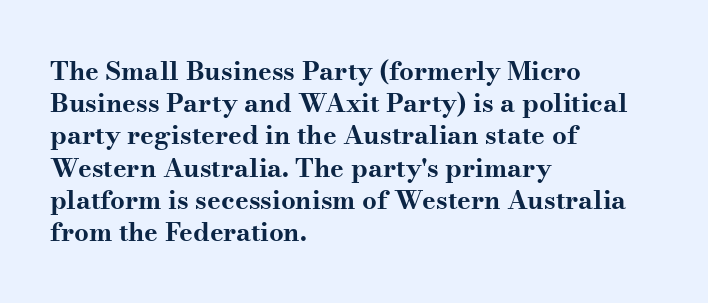
{"italic": "no", "bold": "yes", "underline": "no", "align": "left", "line_spacing_ratio": 1.24, "letter_spacing": "normal", "letter_spacing_em": 0.0, "glyph_px": 26}
